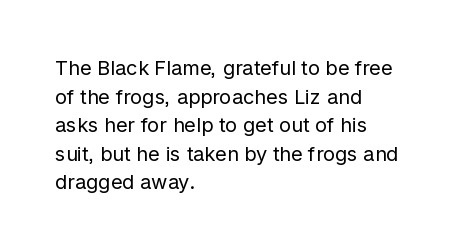
Q: Is the text bold? A: No.
Q: Is the text italic (slanted)? A: No, it is upright.
Q: Is the text underlined? A: No.
Q: How is the paragraph aligned? A: Left-aligned.
Q: Is the spacing between letters normal or unusually wide? A: Normal.
Q: Is the spacing between lines tight, normal or loose? A: Normal.
